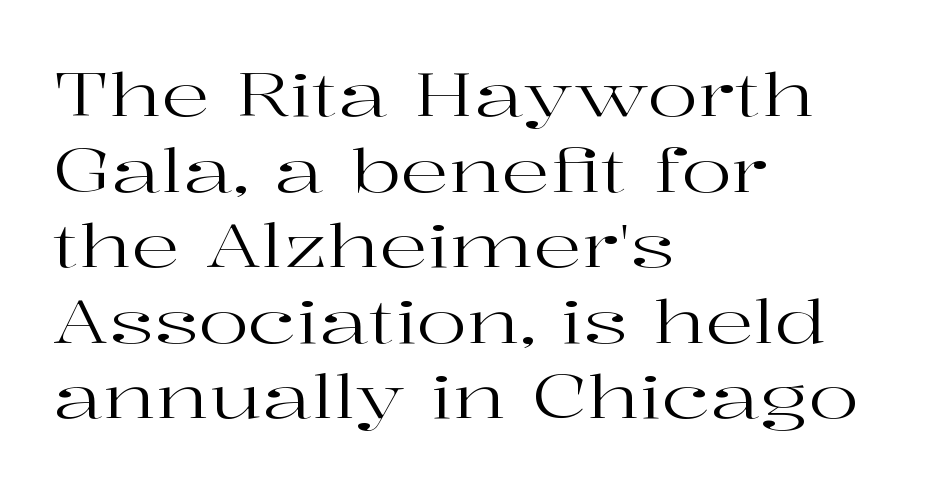
A student would call this left alignment; a typographer would say flush left, rag right. Check the space under the baseline: it is left empty. Does extra space separate the letters? No, they use regular spacing. The letters advance in unequal steps, a hallmark of proportional type. The axis of the letterforms is exactly vertical. The type family on display is of the serif kind.
